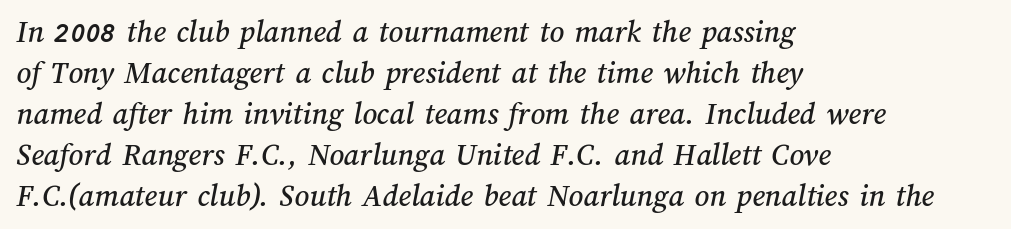
Q: Is the text underlined? A: No.
Q: How is the paragraph aligned? A: Left-aligned.
Q: Is the spacing between letters normal or unusually wide? A: Normal.
Q: Is the spacing between lines tight, normal or loose? A: Normal.
Q: Width (condensed, normal, or wide)? A: Normal.
Q: Stroke contrast? A: Medium.
Q: x-height? A: Medium.
Q: Monospaced? A: No.
